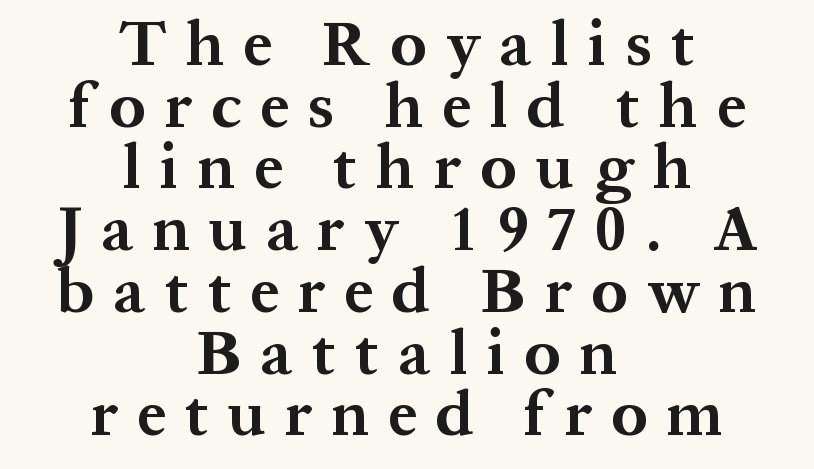
{"serif": "yes", "italic": "no", "bold": "yes", "weight": "bold", "width": "normal", "stroke_contrast": "medium", "x_height": "medium", "monospaced": "no", "underline": "no", "align": "center", "line_spacing": "tight", "line_spacing_ratio": 0.98, "letter_spacing": "wide", "letter_spacing_em": 0.31, "glyph_px": 63}
